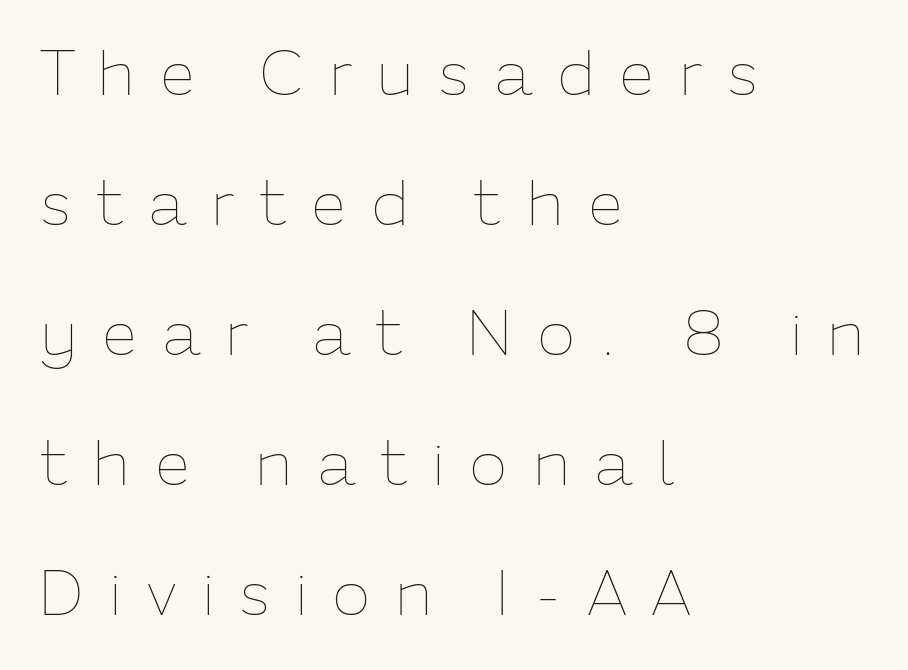
Q: Is the text bold? A: No.
Q: Is the text italic (slanted)? A: No, it is upright.
Q: Is the text underlined? A: No.
Q: How is the paragraph aligned? A: Left-aligned.
Q: Is the spacing between letters normal or unusually wide? A: Unusually wide.
Q: Is the spacing between lines tight, normal or loose? A: Loose.
Q: Width (condensed, normal, or wide)? A: Normal.
Q: Stroke contrast? A: Low.
Q: x-height? A: Medium.
Q: Monospaced? A: No.
